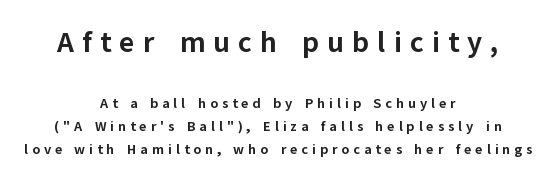
Spacing verdict: proportional, widths tailored to each character. Larger block? The one above; the one below is distinctly smaller. Clear beneath every line of the passage. Heft: maximum for text — a bold. What stands out about the letter spacing? Its width — letters are far apart.
